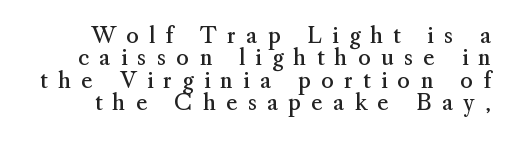
No extra ink here — the face is not bold. Caption: expanded tracking, letters set apart. Leading: reduced. Rendered with straight, roman letterforms.
